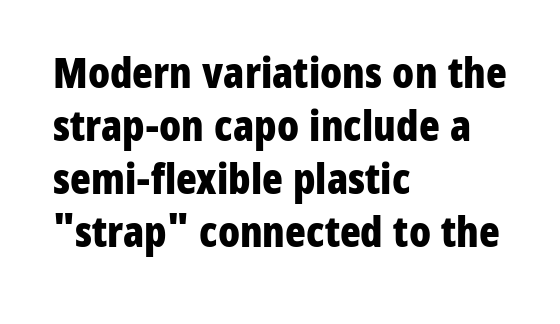
Q: Is the text bold? A: Yes.
Q: Is the text italic (slanted)? A: No, it is upright.
Q: Is the typeface a serif or a sans-serif typeface? A: Sans-serif.
Q: Is the text underlined? A: No.
Q: How is the paragraph aligned? A: Left-aligned.
Q: Is the spacing between letters normal or unusually wide? A: Normal.
Q: Width (condensed, normal, or wide)? A: Condensed.
Q: Stroke contrast? A: Low.
Q: x-height? A: Medium.
Q: Monospaced? A: No.
